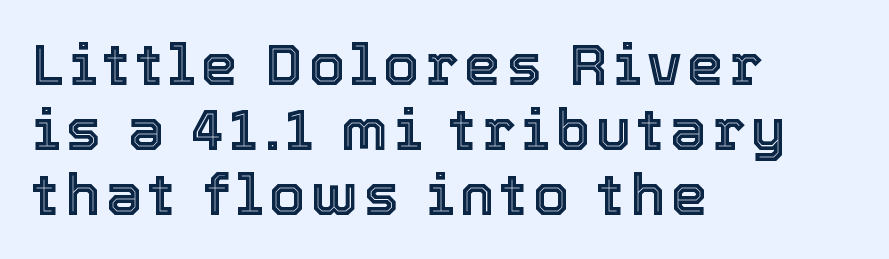
Vertically, the passage feels compressed, each row crowding the next. Quick note: not italic, upright. Words float on clear page, feet unadorned. This sample has the flowing, uneven cadence of proportional lettering. These lines stack with their left ends in a neat column.
